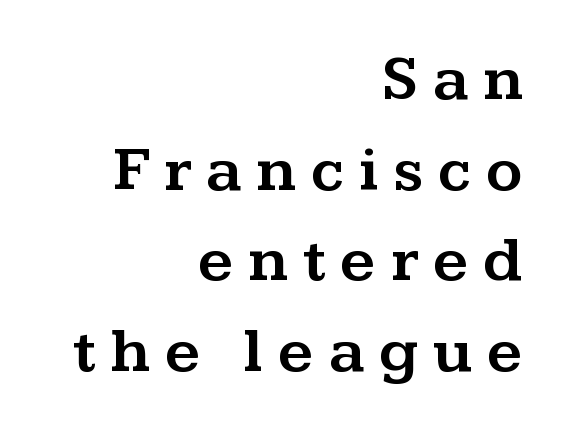
The image shows 63 px wide serif type, upright; set right-aligned, normal line spacing (1.44x), unusually wide letter spacing (+0.23 em), not underlined; medium stroke contrast and a medium x-height.
